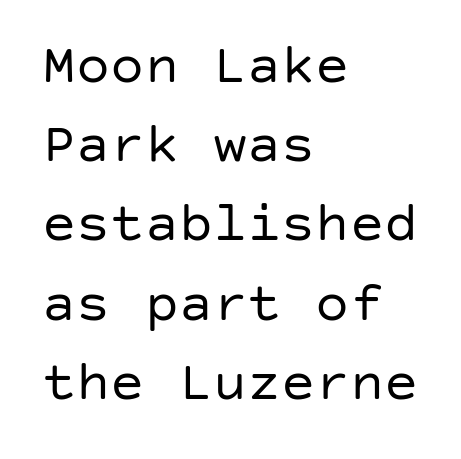
{"serif": "no", "italic": "no", "bold": "no", "weight": "regular", "width": "normal", "stroke_contrast": "low", "x_height": "large", "underline": "no", "align": "left", "line_spacing": "normal", "line_spacing_ratio": 1.39, "letter_spacing": "normal", "letter_spacing_em": 0.0, "glyph_px": 57}
